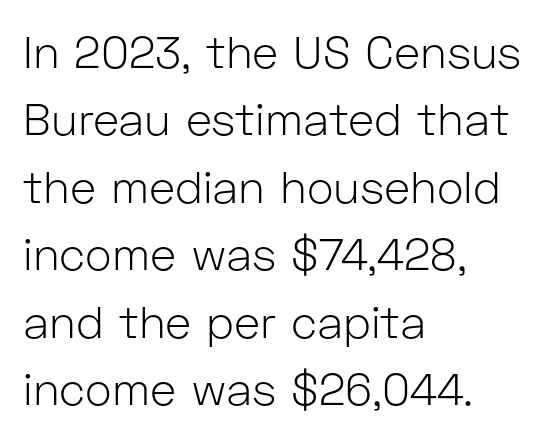
The image shows 45 px light sans-serif type, upright; set left-aligned, normal line spacing (1.5x), normal letter spacing, not underlined; low stroke contrast and a medium x-height.
